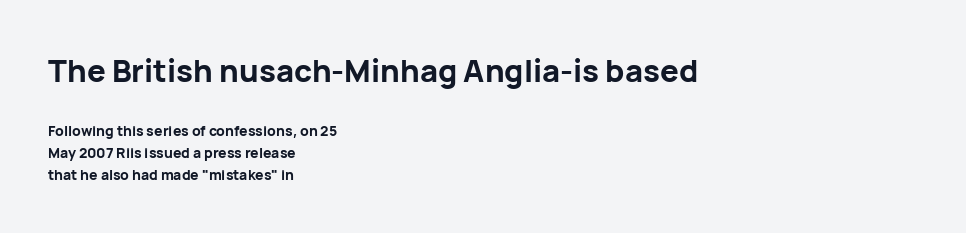
Examine the stroke ends and you'll find no serifs. The horizontal fit of the characters is conventional and even. Is the lower block the larger one? No — the upper block carries the bigger type. Honestly, there is no underline to notice here at all. Which margin do the lines hug? The left one — the right edge is uneven.
